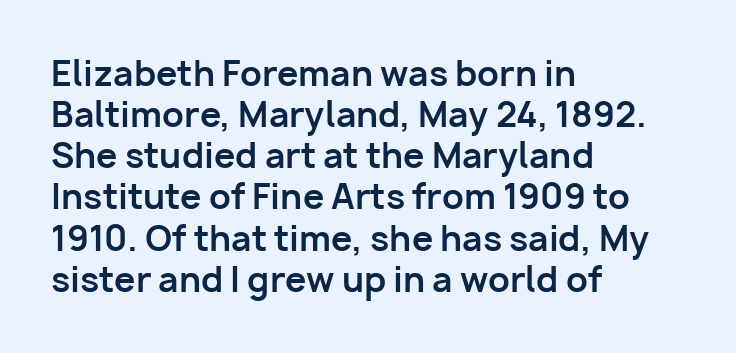
Q: Is the text bold? A: Yes.
Q: Is the text italic (slanted)? A: No, it is upright.
Q: Is the typeface a serif or a sans-serif typeface? A: Sans-serif.
Q: Is the text underlined? A: No.
Q: How is the paragraph aligned? A: Left-aligned.
Q: Is the spacing between letters normal or unusually wide? A: Normal.
Q: Width (condensed, normal, or wide)? A: Normal.
Q: Stroke contrast? A: Low.
Q: x-height? A: Medium.
Q: Monospaced? A: No.
